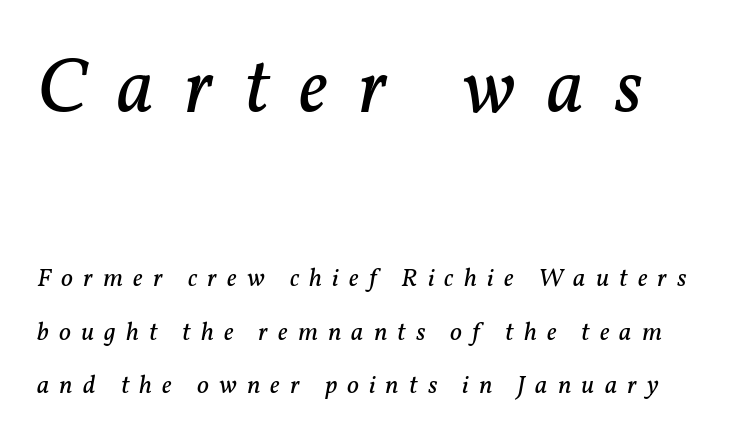
The upper block of text is set noticeably larger than the block beneath it. The tracking jumps out immediately: characters are airy and widely separated. Varying glyph widths throughout — classic text-font behaviour. Regarding leading, the lines here are spaced well apart.
